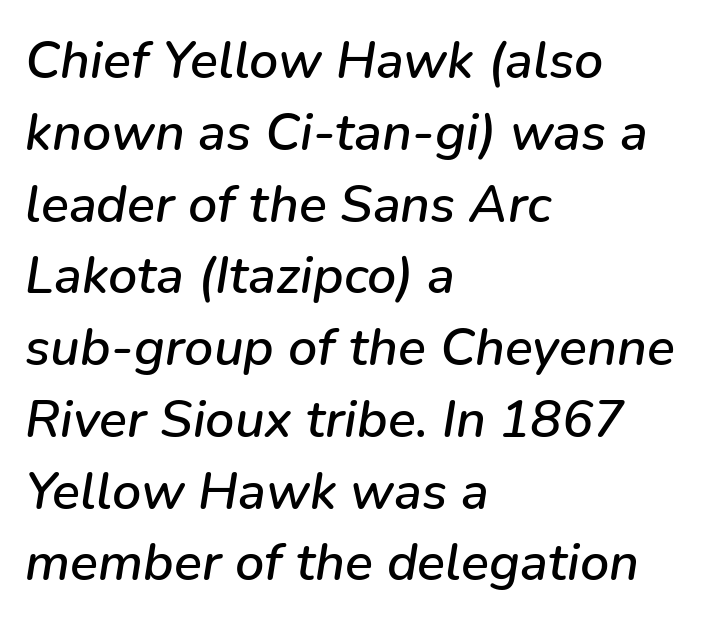
Q: Is the text italic (slanted)? A: Yes, it leans right by about 9 degrees.
Q: Is the text underlined? A: No.
Q: How is the paragraph aligned? A: Left-aligned.
Q: Is the spacing between letters normal or unusually wide? A: Normal.
Q: Is the spacing between lines tight, normal or loose? A: Normal.
Q: Width (condensed, normal, or wide)? A: Normal.
Q: Stroke contrast? A: Low.
Q: x-height? A: Medium.
Q: Monospaced? A: No.
